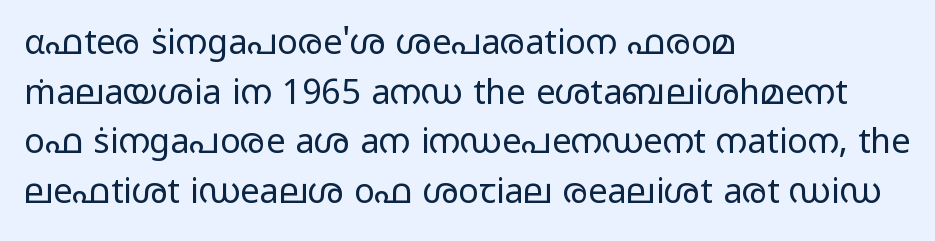
{"serif": "no", "italic": "no", "bold": "no", "weight": "regular", "width": "wide", "stroke_contrast": "low", "x_height": "medium", "monospaced": "no", "underline": "no", "align": "left", "line_spacing": "normal", "line_spacing_ratio": 1.46, "letter_spacing": "normal", "letter_spacing_em": 0.0, "glyph_px": 34}
